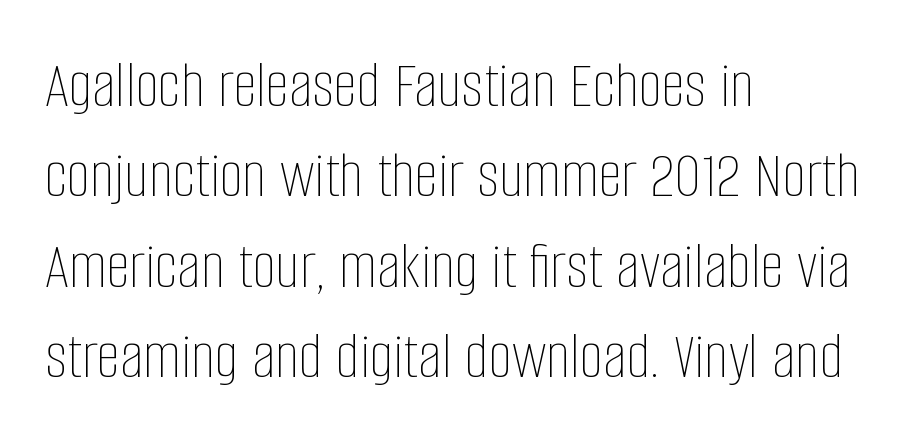
The image shows 67 px thin, condensed type, upright; set left-aligned, normal line spacing (1.35x), normal letter spacing, not underlined; low stroke contrast and a large x-height.
